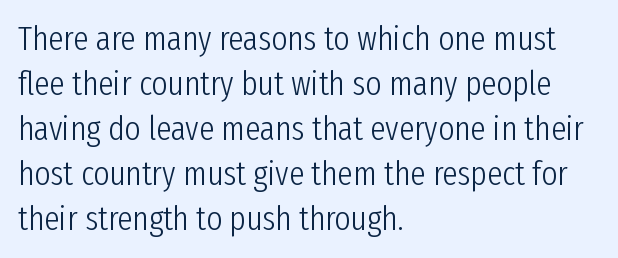
{"serif": "no", "italic": "no", "bold": "no", "weight": "light", "width": "condensed", "stroke_contrast": "low", "x_height": "medium", "monospaced": "no", "underline": "no", "align": "left", "line_spacing": "normal", "line_spacing_ratio": 1.32, "letter_spacing": "normal", "letter_spacing_em": 0.0, "glyph_px": 34}
